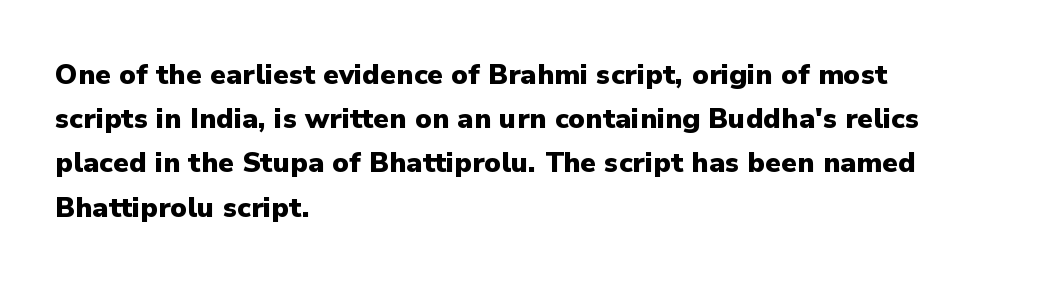
Characters follow at the spacing the type designer built in. Successive baselines arrive at the customary interval. These lines are rendered in a variable-pitch font. A student would call this left alignment; a typographer would say flush left, rag right. Clear beneath every line of the passage. The face used here is a sans, in the tradition of grotesques and geometrics.
